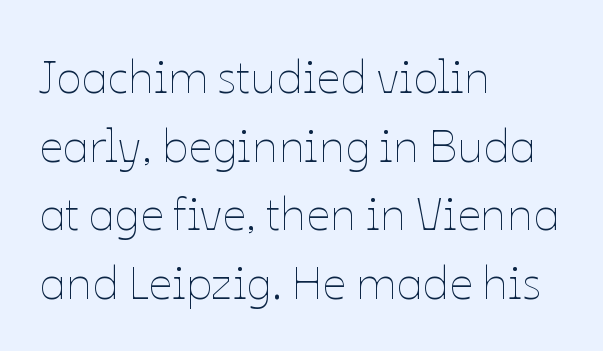
Spacing verdict: proportional, widths tailored to each character. Whoever set this chose a conventional vertical rhythm. Rule under the text: the space is simply empty. Horizontally, the lines are justified to the leading edge only. Posture: straight, roman, zero tilt.
